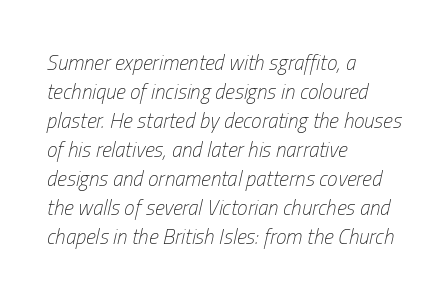
The strip under each line holds only bare page. No heavy texture on the line: the type isn't bold. Honestly, the row spacing looks completely unremarkable. The rendering keeps characters at their native spacing. The face used here has a pronounced slope to its letters.
